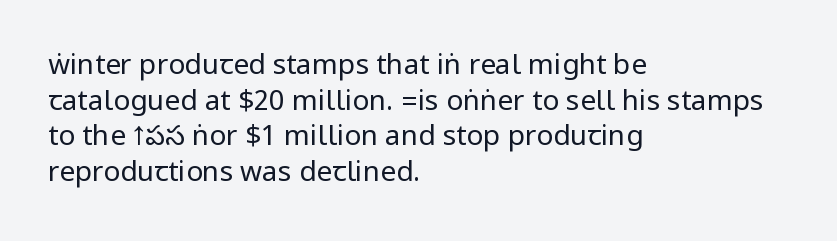
Q: Is the text bold? A: No.
Q: Is the text italic (slanted)? A: No, it is upright.
Q: Is the typeface a serif or a sans-serif typeface? A: Sans-serif.
Q: Is the text underlined? A: No.
Q: How is the paragraph aligned? A: Left-aligned.
Q: Is the spacing between letters normal or unusually wide? A: Normal.
Q: Is the spacing between lines tight, normal or loose? A: Normal.
Q: Width (condensed, normal, or wide)? A: Condensed.
Q: Stroke contrast? A: Low.
